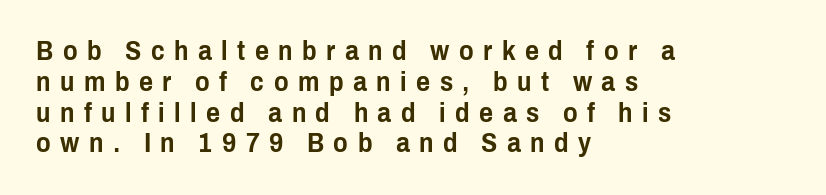
You could barely slide anything between these rows. The space beneath each line is pristine and unruled. Spacing between characters has been opened up far beyond the box default. The lines in this sample share a left origin and differ only in where they stop.
